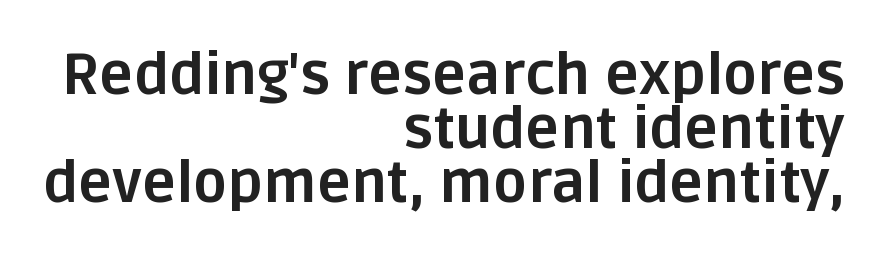
Q: Is the text bold? A: Yes.
Q: Is the text italic (slanted)? A: No, it is upright.
Q: Is the typeface a serif or a sans-serif typeface? A: Sans-serif.
Q: Is the text underlined? A: No.
Q: How is the paragraph aligned? A: Right-aligned.
Q: Is the spacing between letters normal or unusually wide? A: Normal.
Q: Is the spacing between lines tight, normal or loose? A: Tight.
Q: Width (condensed, normal, or wide)? A: Normal.
Q: Stroke contrast? A: Low.
Q: x-height? A: Large.
Q: Monospaced? A: No.
